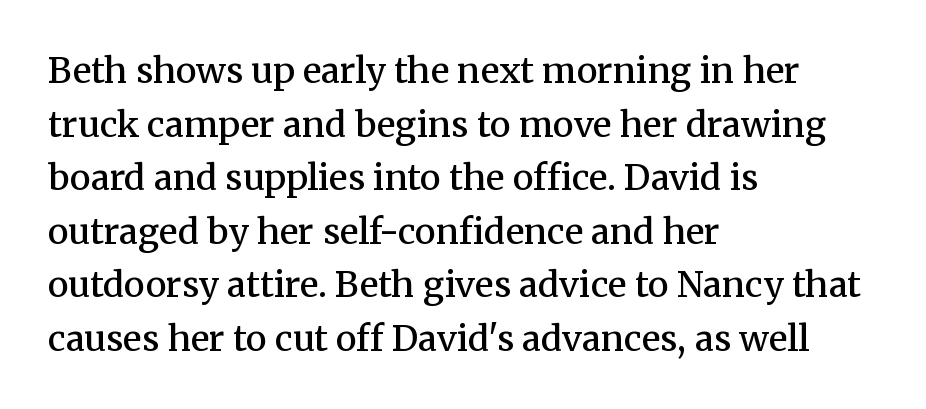
{"serif": "yes", "italic": "no", "bold": "semi", "weight": "semibold", "width": "normal", "stroke_contrast": "medium", "x_height": "medium", "monospaced": "no", "underline": "no", "align": "left", "line_spacing": "normal", "line_spacing_ratio": 1.53, "letter_spacing": "normal", "letter_spacing_em": 0.0, "glyph_px": 35}
